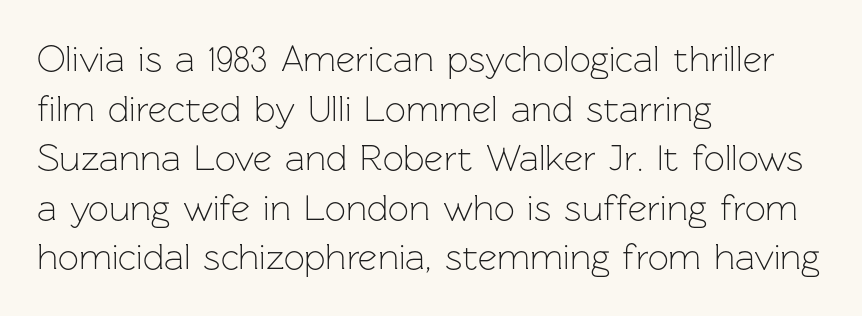
The image shows 37 px light sans-serif type, upright; set left-aligned, normal line spacing (1.34x), normal letter spacing, not underlined; low stroke contrast and a medium x-height.
